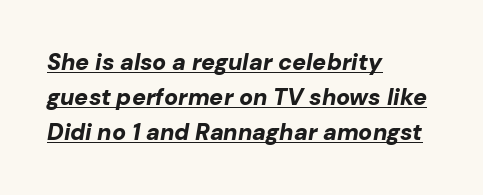
Every row of glyphs begins at an identical x-position on the left. This is underlined copy, the kind a proofreader might mark for attention. Style check: oblique. Summary of weight: heavy, a full bold. Baseline-to-baseline distance is the conventional proportion of letter height. Observe the ordinary spacing: letters are neighbours, not strangers.
